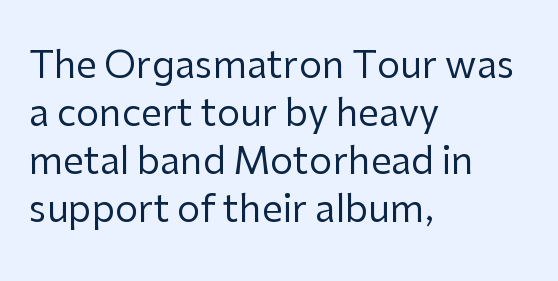
Q: Is the text bold? A: No.
Q: Is the text italic (slanted)? A: No, it is upright.
Q: Is the typeface a serif or a sans-serif typeface? A: Sans-serif.
Q: Is the text underlined? A: No.
Q: How is the paragraph aligned? A: Left-aligned.
Q: Is the spacing between letters normal or unusually wide? A: Normal.
Q: Is the spacing between lines tight, normal or loose? A: Normal.
Q: Width (condensed, normal, or wide)? A: Normal.
Q: Stroke contrast? A: Low.
Q: x-height? A: Medium.
Q: Monospaced? A: No.
